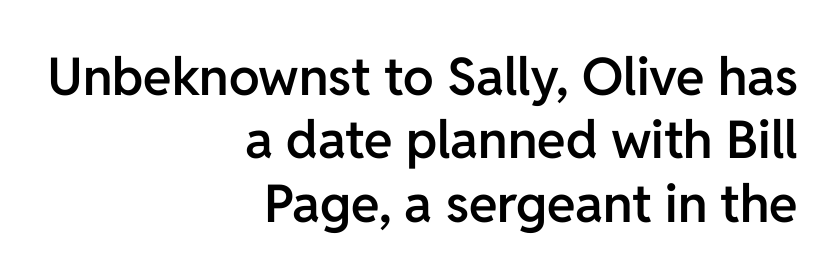
Q: Is the text bold? A: Semi-bold.
Q: Is the text italic (slanted)? A: No, it is upright.
Q: Is the typeface a serif or a sans-serif typeface? A: Sans-serif.
Q: Is the text underlined? A: No.
Q: How is the paragraph aligned? A: Right-aligned.
Q: Is the spacing between letters normal or unusually wide? A: Normal.
Q: Width (condensed, normal, or wide)? A: Normal.
Q: Stroke contrast? A: Low.
Q: x-height? A: Medium.
Q: Monospaced? A: No.
